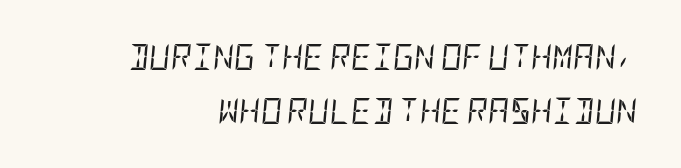
{"italic": "yes", "lean": "right", "slant_degrees": 5, "bold": "no", "underline": "no", "line_spacing": "loose", "line_spacing_ratio": 2.07, "letter_spacing": "normal", "letter_spacing_em": 0.0, "glyph_px": 26}
